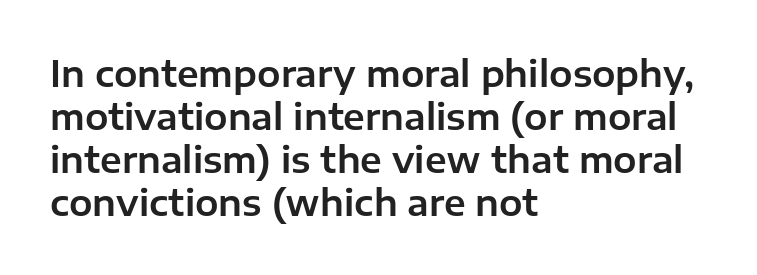
{"serif": "no", "italic": "no", "width": "normal", "stroke_contrast": "low", "x_height": "medium", "monospaced": "no", "underline": "no", "align": "left", "line_spacing_ratio": 1.23, "letter_spacing": "normal", "letter_spacing_em": 0.0, "glyph_px": 35}
